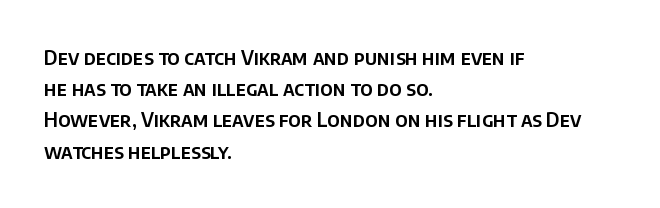
Q: Is the text italic (slanted)? A: No, it is upright.
Q: Is the text underlined? A: No.
Q: How is the paragraph aligned? A: Left-aligned.
Q: Is the spacing between letters normal or unusually wide? A: Normal.
Q: Is the spacing between lines tight, normal or loose? A: Normal.
